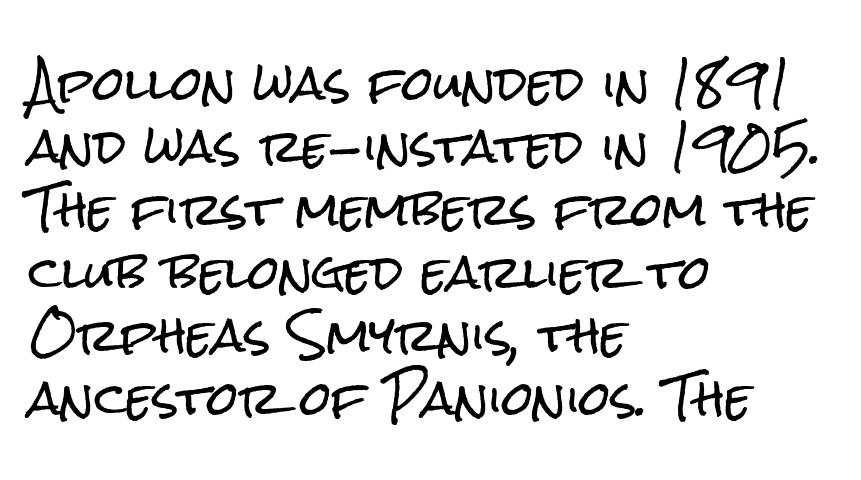
Varying glyph widths throughout — classic text-font behaviour. The letterforms sit shoulder to shoulder at normal distance. The designer went with a sans here, leaving each stem footless. A student would call this left alignment; a typographer would say flush left, rag right. Each row of text sits above clean, open space. In terms of leading, this rendering sits right in the middle.
